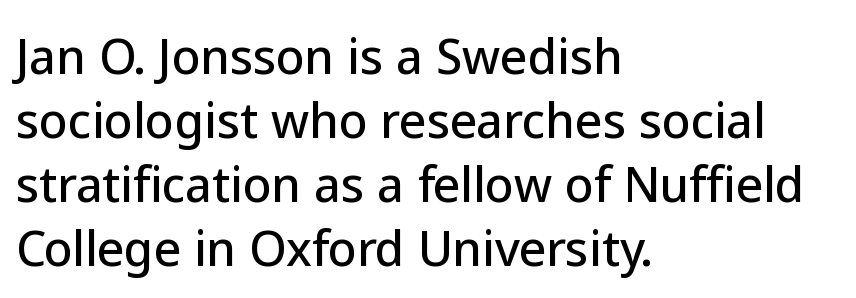
{"serif": "no", "italic": "no", "width": "normal", "stroke_contrast": "low", "x_height": "medium", "monospaced": "no", "underline": "no", "align": "left", "line_spacing": "normal", "line_spacing_ratio": 1.36, "letter_spacing": "normal", "letter_spacing_em": 0.0, "glyph_px": 47}
